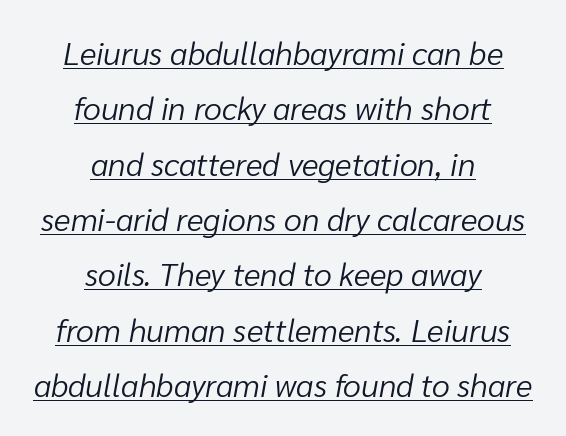
Decoration check: the copy is underlined. Stems and bowls with no extra thickness — not bold. Where is the straight margin? There isn't one; the lines are centered. Emphasis-style slanted type is in use. Character widths vary here, with narrow letters taking less room than wide ones. The type is set solid horizontally, with unmodified tracking.
